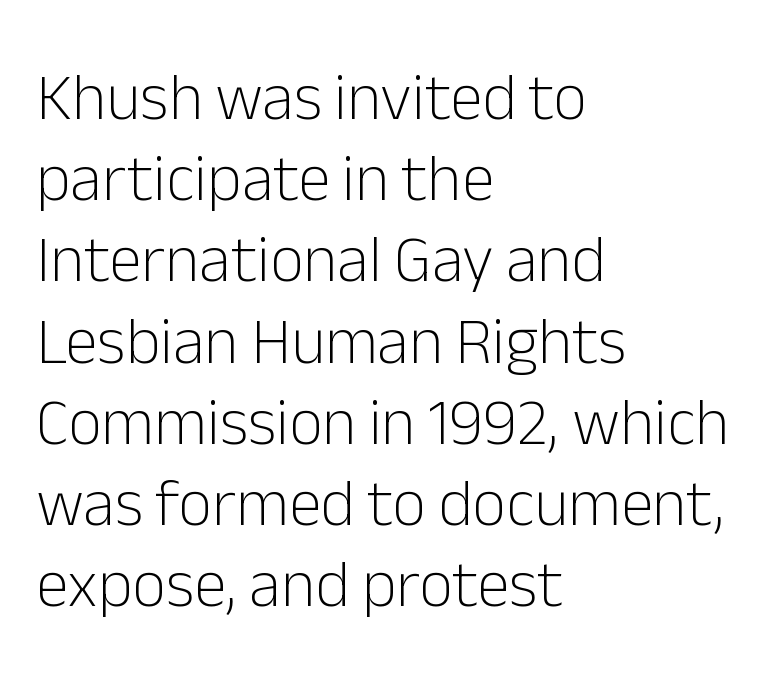
Q: Is the text bold? A: No.
Q: Is the text italic (slanted)? A: No, it is upright.
Q: Is the typeface a serif or a sans-serif typeface? A: Sans-serif.
Q: Is the text underlined? A: No.
Q: How is the paragraph aligned? A: Left-aligned.
Q: Is the spacing between letters normal or unusually wide? A: Normal.
Q: Width (condensed, normal, or wide)? A: Normal.
Q: Stroke contrast? A: Low.
Q: x-height? A: Medium.
Q: Monospaced? A: No.
